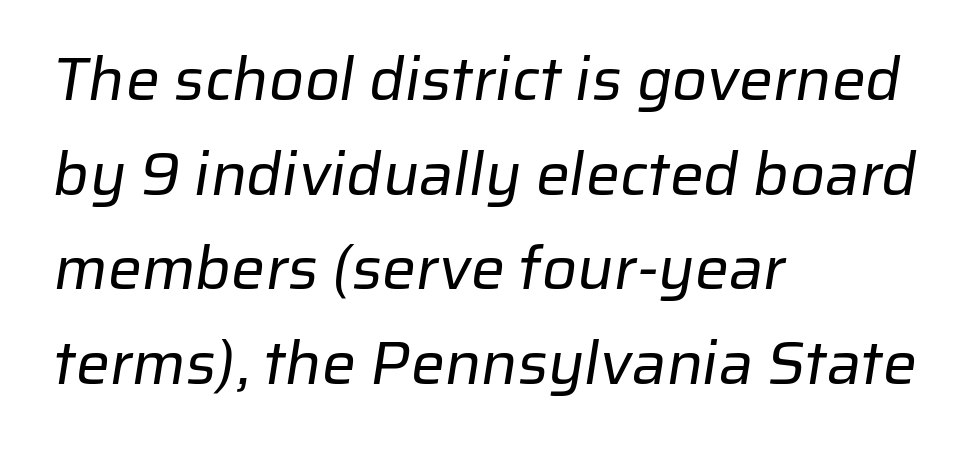
The image shows 61 px regular-weight sans-serif type; set left-aligned, normal line spacing (1.55x), normal letter spacing, not underlined; low stroke contrast and a medium x-height.
